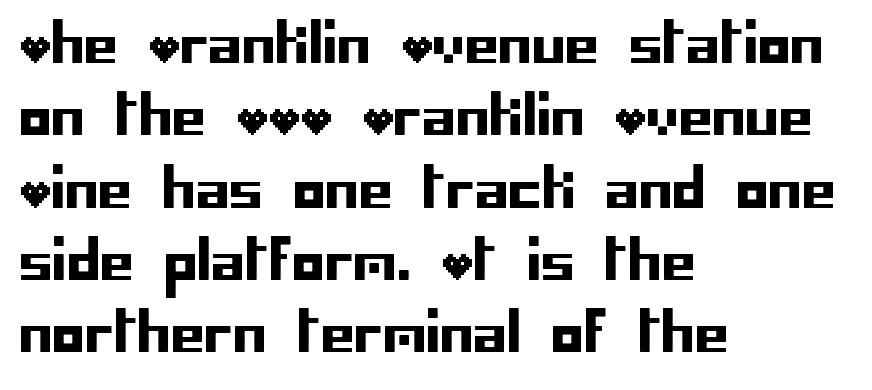
{"serif": "no", "italic": "no", "width": "normal", "stroke_contrast": "low", "x_height": "large", "underline": "no", "align": "left", "line_spacing": "normal", "line_spacing_ratio": 1.34, "letter_spacing": "normal", "letter_spacing_em": 0.0, "glyph_px": 54}
